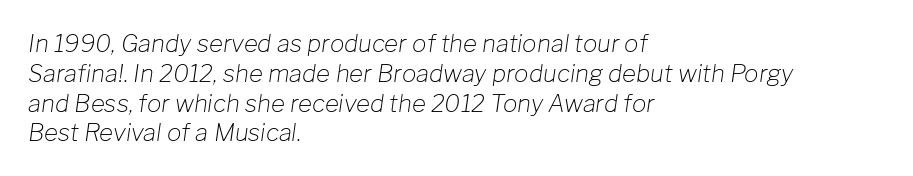
The image shows 24 px text type, italic (leaning right); set left-aligned, line spacing 1.24x, normal letter spacing, not underlined.
